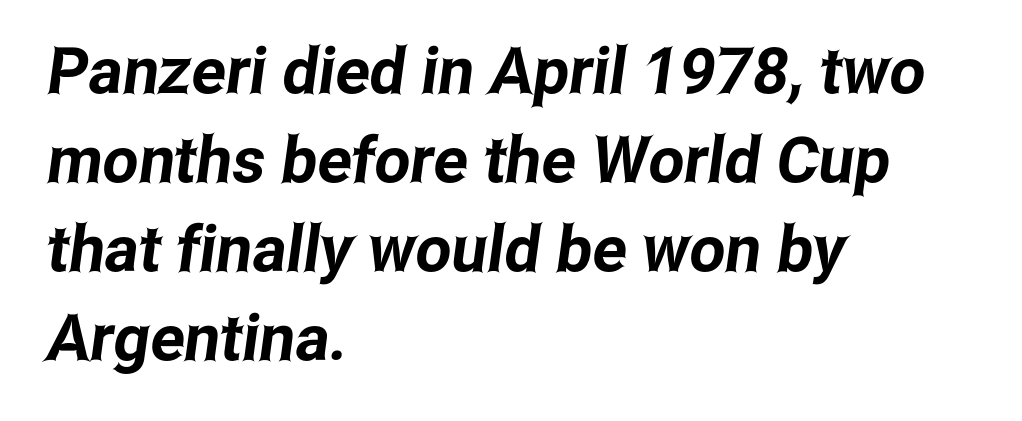
Varying glyph widths throughout — classic text-font behaviour. Does extra space separate the letters? No, they use regular spacing. A classic flush-left, rag-right setting is used for this passage. Successive baselines arrive at the customary interval. The zone under the glyphs is completely vacant.
